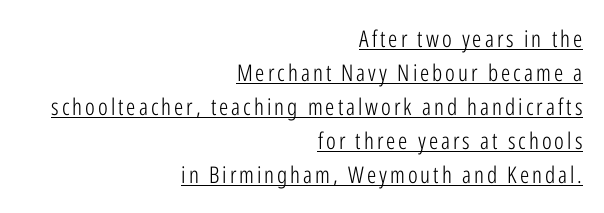
Teacher's note: observe the even right margin — that is flush-right alignment. The string is rendered with underlining switched on. The passage shown is not bold in any degree. Normally led — the rows are evenly, conventionally spaced. Does the lettering tilt? It doesn't — this is upright.
